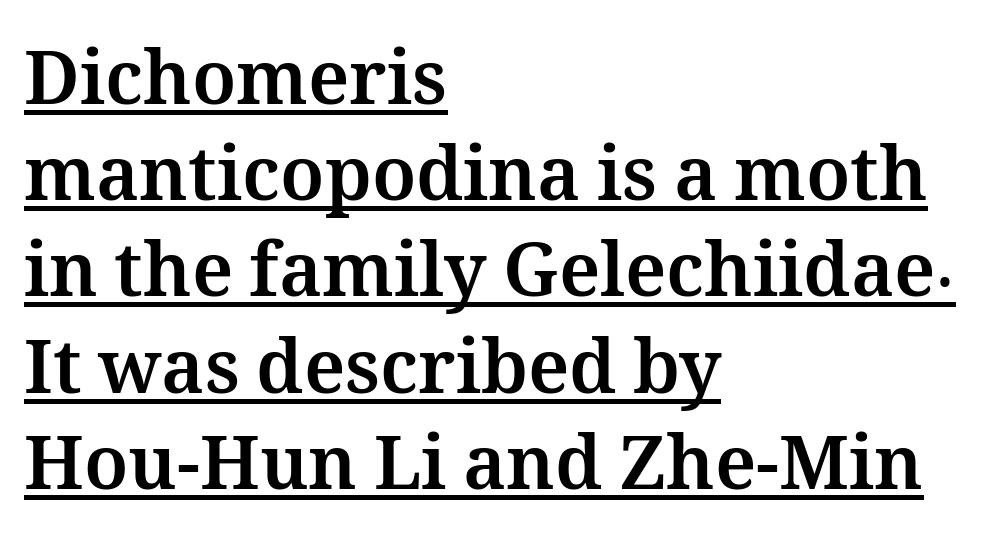
The image shows 74 px bold type, upright; set left-aligned, normal line spacing (1.3x), normal letter spacing, underlined; medium stroke contrast and a medium x-height.
